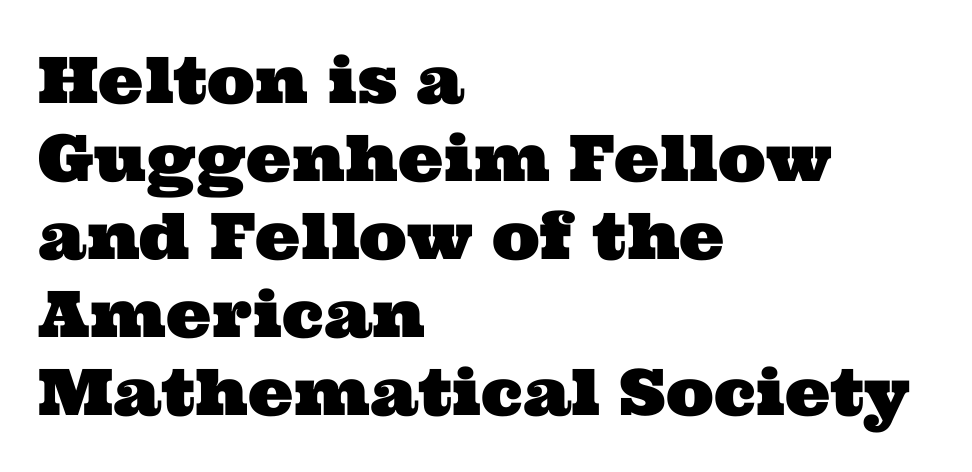
The image shows 64 px wide serif type; set left-aligned, line spacing 1.22x, normal letter spacing, not underlined; medium stroke contrast and a medium x-height.
